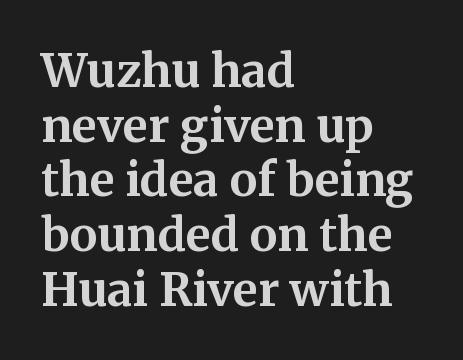
The image shows 46 px bold serif type, upright; set left-aligned, line spacing 1.19x, normal letter spacing, not underlined; medium stroke contrast and a medium x-height.
